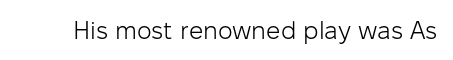
Q: Is the text bold? A: No.
Q: Is the text italic (slanted)? A: No, it is upright.
Q: Is the text underlined? A: No.
Q: Is the spacing between letters normal or unusually wide? A: Normal.
